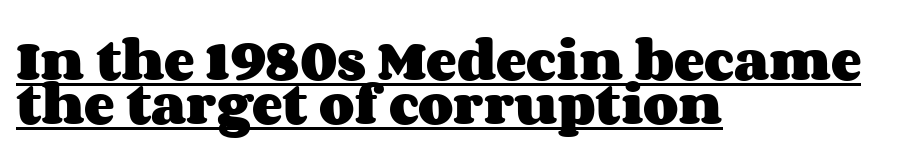
Q: Is the text bold? A: Yes.
Q: Is the text italic (slanted)? A: No, it is upright.
Q: Is the text underlined? A: Yes.
Q: How is the paragraph aligned? A: Left-aligned.
Q: Is the spacing between letters normal or unusually wide? A: Normal.
Q: Is the spacing between lines tight, normal or loose? A: Tight.
Q: Width (condensed, normal, or wide)? A: Wide.
Q: Stroke contrast? A: Medium.
Q: x-height? A: Large.
Q: Monospaced? A: No.
